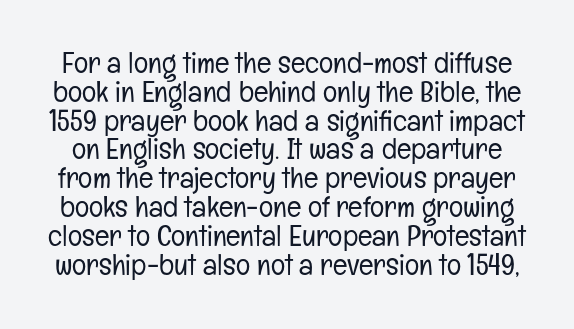
{"serif": "no", "italic": "no", "bold": "no", "weight": "light", "width": "condensed", "stroke_contrast": "low", "x_height": "medium", "monospaced": "no", "underline": "no", "line_spacing": "tight", "line_spacing_ratio": 0.96, "letter_spacing": "normal", "letter_spacing_em": 0.0, "glyph_px": 30}
